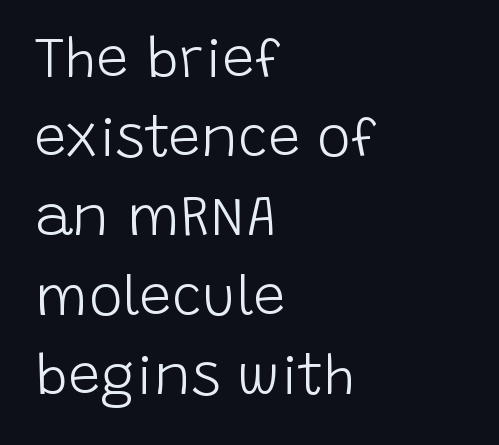
The image shows 57 px light sans-serif type, upright; set left-aligned, normal line spacing (1.39x), normal letter spacing, not underlined; low stroke contrast and a large x-height.
